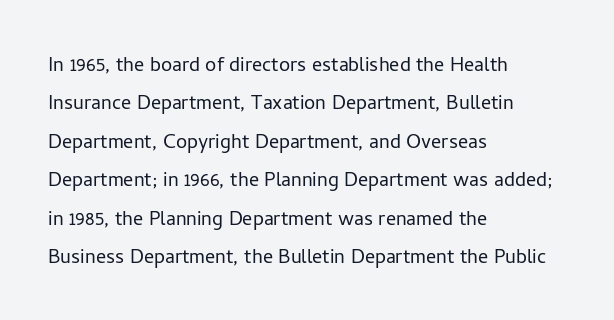
This sample uses an upright cut, with every glyph sitting square on the baseline. The string is rendered with underlining switched off. Tracking value appears to be zero — textbook default spacing. The lines in this sample share a left origin and differ only in where they stop. Vertical spacing — default.
